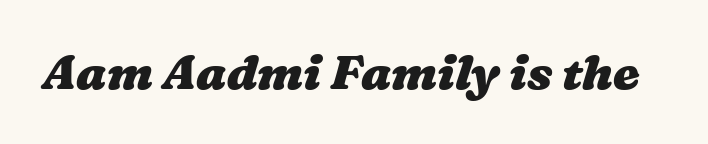
Looks like regular typesetting: each glyph gets only the width it needs. Unmarked baselines from the first word to the last. In terms of weight, the rendering is a true, heavy bold. Letter spacing: default.
